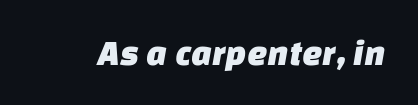
Rule under the text: the space is simply empty. The letters sit at their default tracking, neither squeezed nor spread. The typeface chosen for these lines omits serifs. Character widths vary here, with narrow letters taking less room than wide ones.
